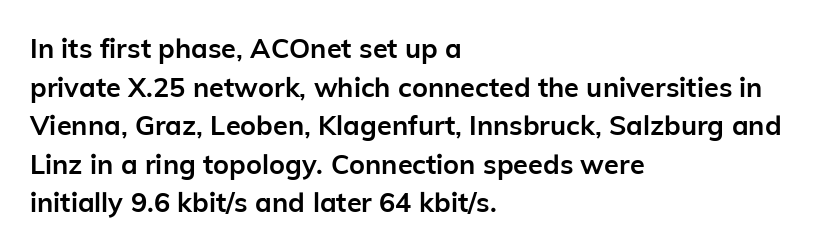
{"italic": "no", "bold": "yes", "underline": "no", "align": "left", "line_spacing": "normal", "line_spacing_ratio": 1.43, "letter_spacing": "normal", "letter_spacing_em": 0.0, "glyph_px": 27}
